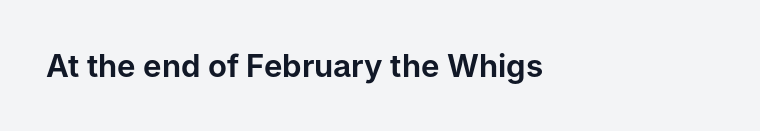
The image shows 31 px sans-serif type, upright; set left-aligned, normal letter spacing, not underlined; low stroke contrast and a medium x-height.
